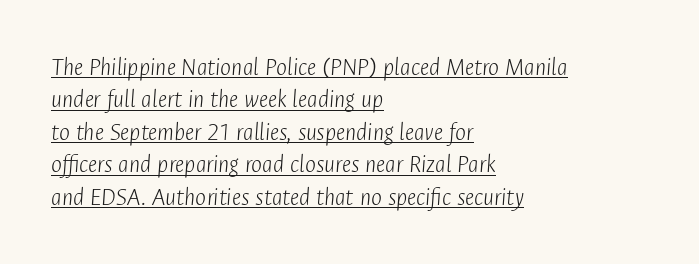
The image shows 26 px text type, italic (leaning right); set left-aligned, normal line spacing (1.25x), normal letter spacing, underlined.
